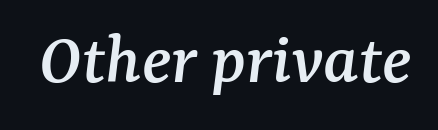
Is this a fixed-width face? No — the glyphs have proportional, varying widths. Look at the tracking — it's just the regular setting, nothing added. The area under the type is left untouched. Italic: yes, the glyphs are oblique. The text was rendered using a seriffed face with decorative stroke endings.
